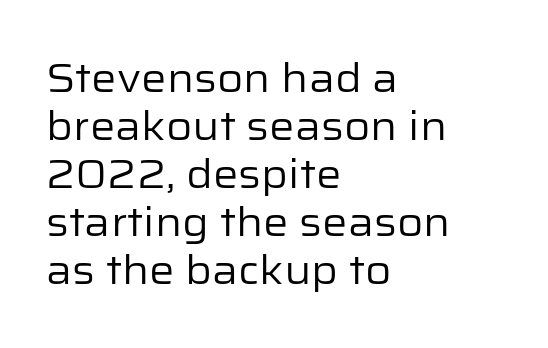
The image shows 40 px regular-weight sans-serif type, upright; set left-aligned, line spacing 1.2x, normal letter spacing, not underlined; low stroke contrast and a medium x-height.
